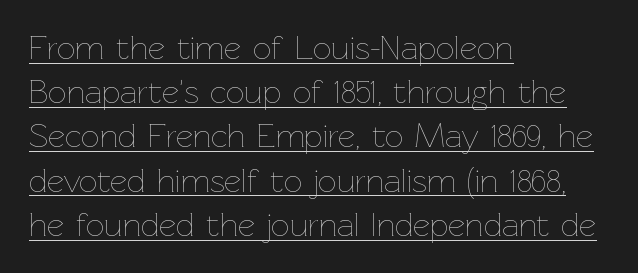
The image shows 33 px thin type, upright; set left-aligned, normal line spacing (1.34x), normal letter spacing, underlined; low stroke contrast and a medium x-height.
